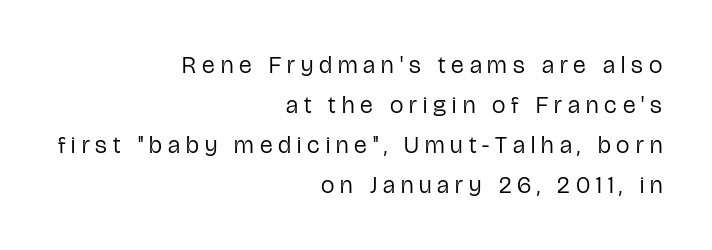
The type sits square on the baseline with zero lean. These lines have a slow, spaced-out rhythm from letter to letter. Typeset ragged left — the right edge is the straight one. Each stroke keeps to a modest, everyday thickness or less. A bare baseline throughout the passage.
